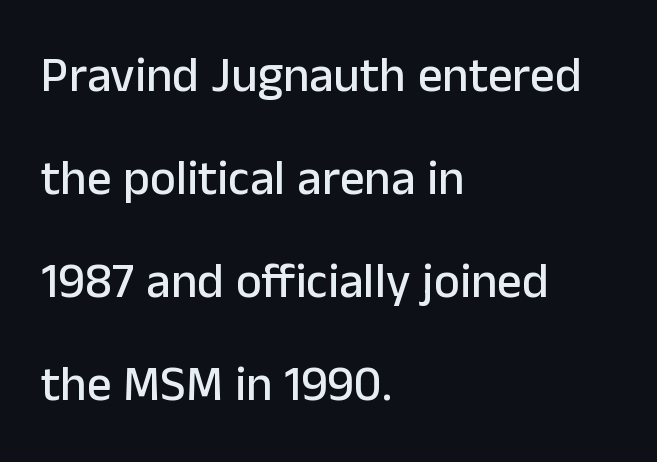
The rendering uses natural spacing where letterforms have individual widths. Short note: letters normally spaced. The typesetter chose a ragged-right arrangement here. The letters carry no serifs — their stems end cleanly without finishing strokes. Summary of vertical rhythm: relaxed, with wide interline spacing.
